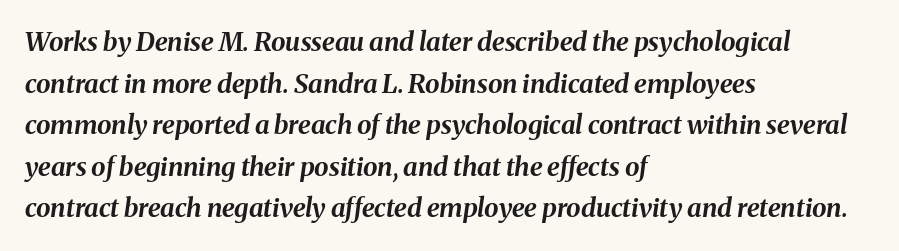
Tracking value appears to be zero — textbook default spacing. These lines sit exactly where default settings would place them. The lines in this sample share a left origin and differ only in where they stop. Pretty heavy lettering here — definitely bold. An italicized treatment has been applied to the whole sample.
